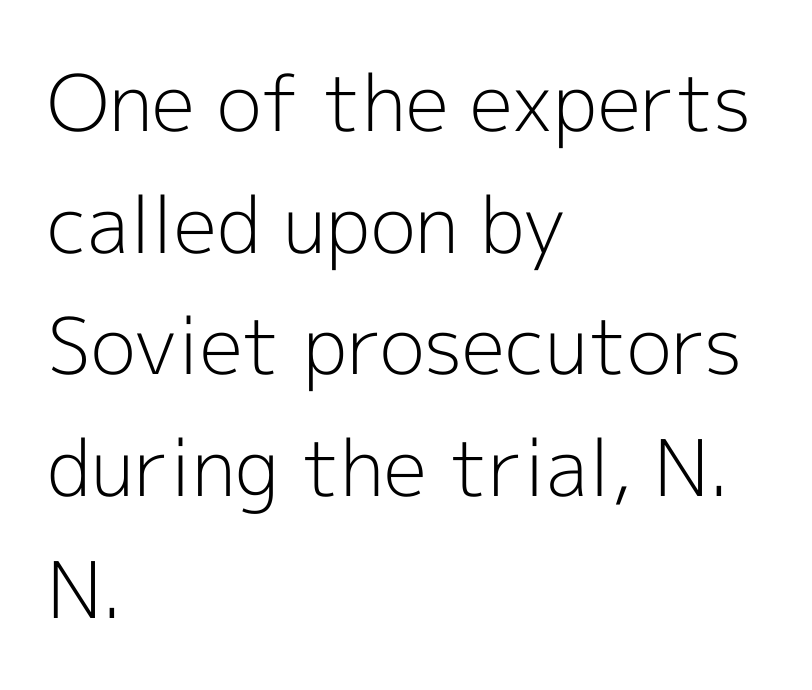
Leading: standard. Teacher's note: observe the even left margin — that is flush-left alignment. Unlike a traditional serif, this face leaves its strokes unadorned. Is there any slant? The stems are plumb. Proportional: the letters do not fall into vertical columns.
